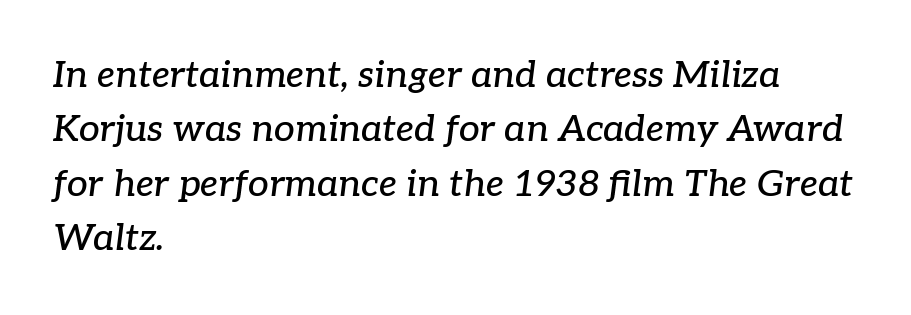
The font family rendered here belongs to the serif group. If you drew a line through each stem, it would be angled. This sample keeps an unexceptional amount of space between lines. One-word summary of the alignment: left. The passage shown is typed in a proportional face where columns would drift.
